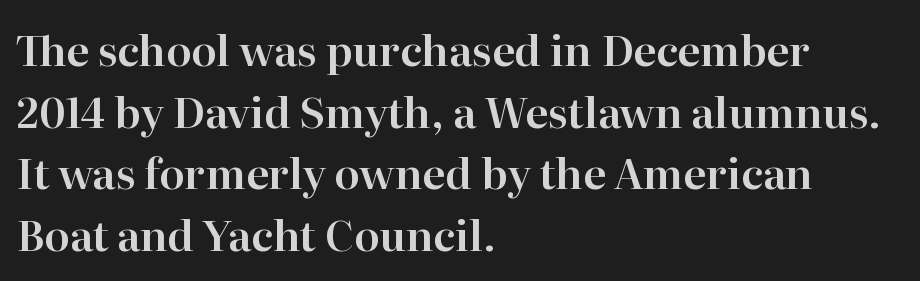
Italic: no, the glyphs are upright roman. Typeset ragged right — the left edge is the straight one. The space beneath each line is pristine and unruled. Observe the ordinary spacing: letters are neighbours, not strangers.
